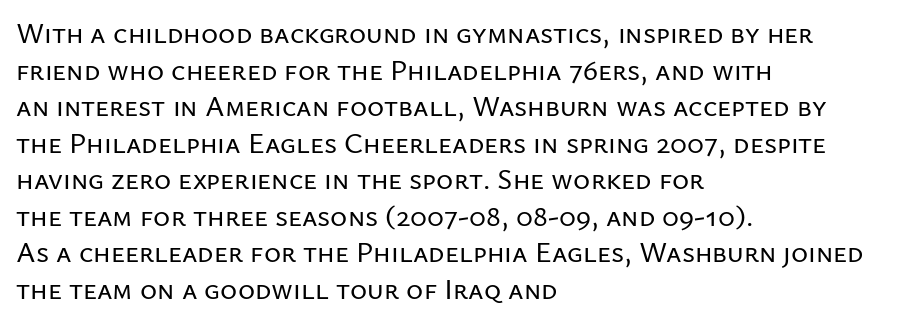
{"serif": "no", "italic": "no", "width": "normal", "stroke_contrast": "low", "x_height": "medium", "monospaced": "no", "underline": "no", "align": "left", "line_spacing": "normal", "line_spacing_ratio": 1.26, "letter_spacing": "normal", "letter_spacing_em": 0.0, "glyph_px": 29}
